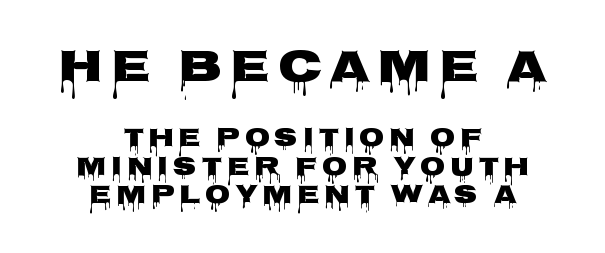
The image shows 46 px heavy, wide sans-serif type, upright; set centered, tight line spacing (1.08x), not underlined; the first (top) block is 1.77x larger; low stroke contrast and a large x-height.
